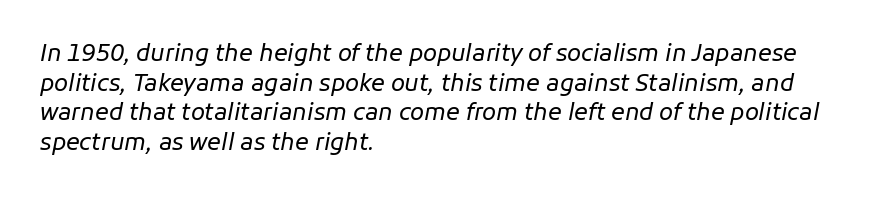
Q: Is the text bold? A: No.
Q: Is the text italic (slanted)? A: Yes, it leans right by about 11 degrees.
Q: Is the text underlined? A: No.
Q: How is the paragraph aligned? A: Left-aligned.
Q: Is the spacing between letters normal or unusually wide? A: Normal.
Q: Is the spacing between lines tight, normal or loose? A: Normal.
